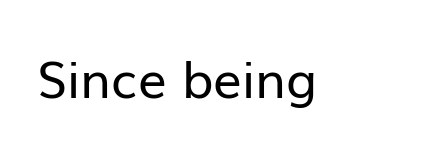
Q: Is the text bold? A: No.
Q: Is the text italic (slanted)? A: No, it is upright.
Q: Is the typeface a serif or a sans-serif typeface? A: Sans-serif.
Q: Is the text underlined? A: No.
Q: Is the spacing between letters normal or unusually wide? A: Normal.
Q: Width (condensed, normal, or wide)? A: Normal.
Q: Stroke contrast? A: Low.
Q: x-height? A: Medium.
Q: Monospaced? A: No.
